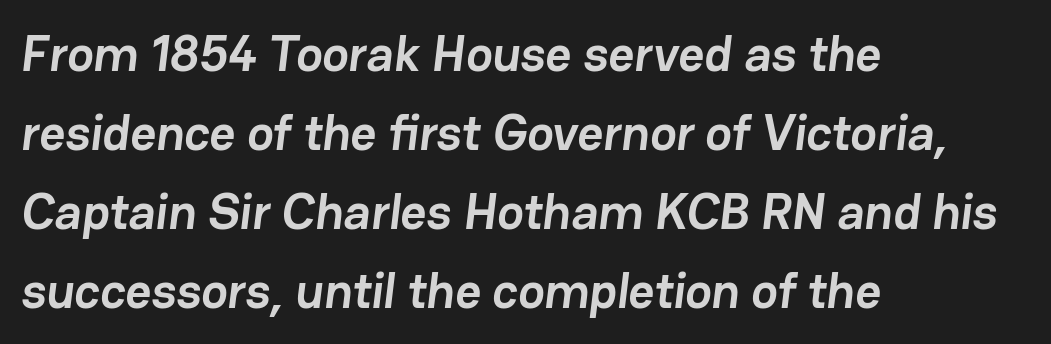
The image shows 50 px semibold sans-serif type; set left-aligned, normal line spacing (1.58x), normal letter spacing, not underlined; low stroke contrast and a medium x-height.
